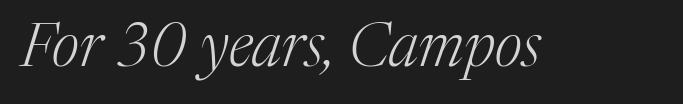
The image shows 61 px light serif type, italic (leaning right); set normal letter spacing, not underlined; medium stroke contrast and a medium x-height.
